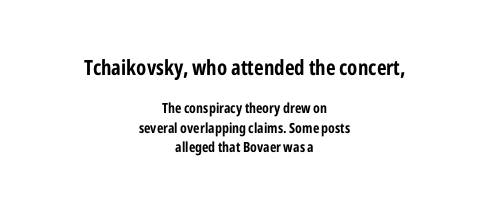
A dark, heavy texture on the line: the type is bold. Block one is the big one; block two sits smaller underneath. These lines sit exactly where default settings would place them. In terms of posture, this sample is upright. The glyphs are unaccompanied by any horizontal stroke below them. This rendering uses center alignment, leaving both contours irregular but symmetric.
